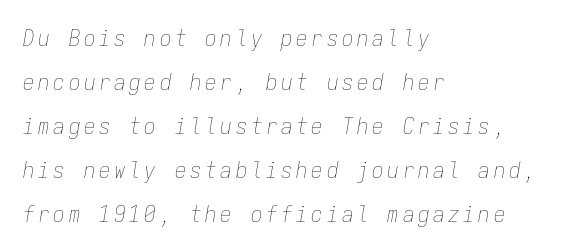
Q: Is the text bold? A: No.
Q: Is the text italic (slanted)? A: Yes, it leans right by about 9 degrees.
Q: Is the text underlined? A: No.
Q: How is the paragraph aligned? A: Left-aligned.
Q: Is the spacing between lines tight, normal or loose? A: Loose.
